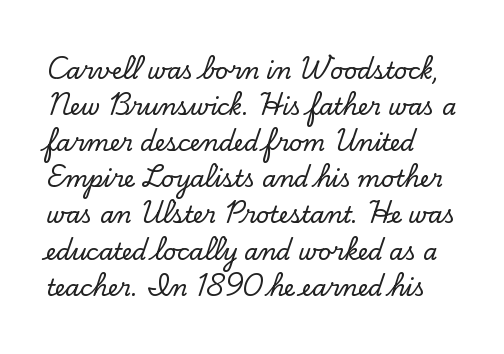
The image shows 23 px text type; set left-aligned, normal line spacing (1.57x), normal letter spacing, not underlined.
